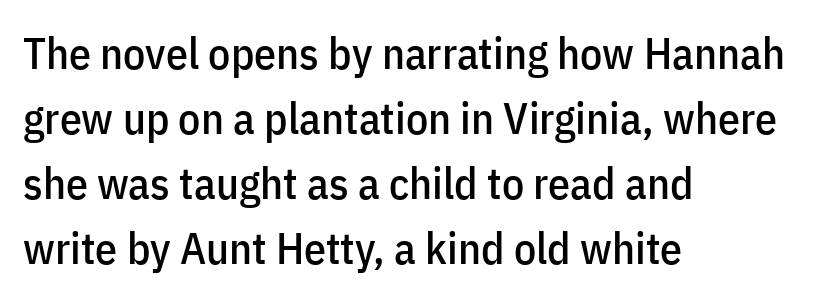
This rendering employs a face without finishing strokes, i.e., a sans-serif. Does the copy run flush right? No — it runs flush left. The rows are spaced the way most documents space them. No word sits above an underline. You could call the tracking neutral — neither tight nor loose.
